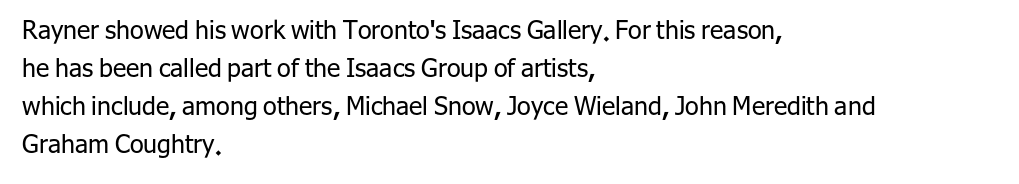
The image shows 25 px text type, upright; set left-aligned, normal line spacing (1.52x), normal letter spacing, not underlined.
